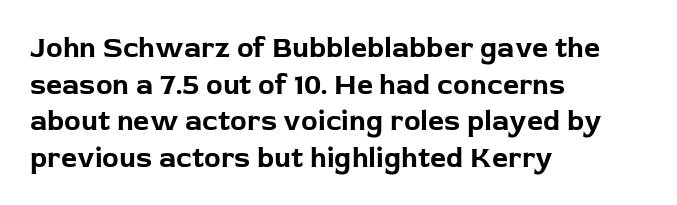
Q: Is the text bold? A: Yes.
Q: Is the text italic (slanted)? A: No, it is upright.
Q: Is the typeface a serif or a sans-serif typeface? A: Sans-serif.
Q: Is the text underlined? A: No.
Q: How is the paragraph aligned? A: Left-aligned.
Q: Is the spacing between letters normal or unusually wide? A: Normal.
Q: Is the spacing between lines tight, normal or loose? A: Normal.
Q: Width (condensed, normal, or wide)? A: Normal.
Q: Stroke contrast? A: Low.
Q: x-height? A: Medium.
Q: Monospaced? A: No.
